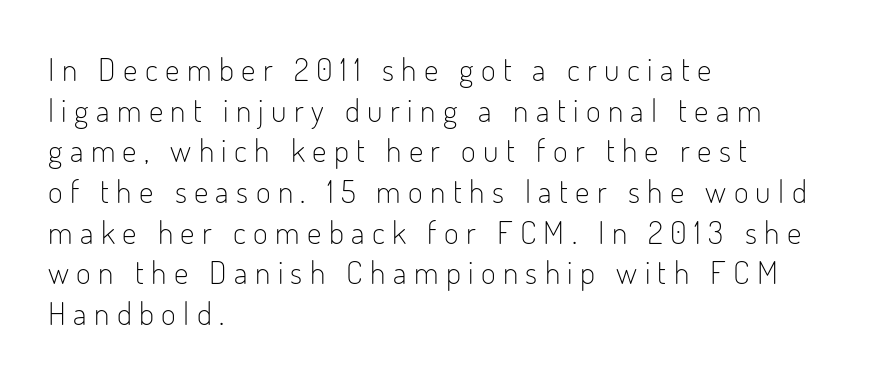
The image shows 32 px light, condensed sans-serif type, upright; set left-aligned, normal line spacing (1.27x), unusually wide letter spacing (+0.23 em), not underlined; low stroke contrast and a small x-height.
